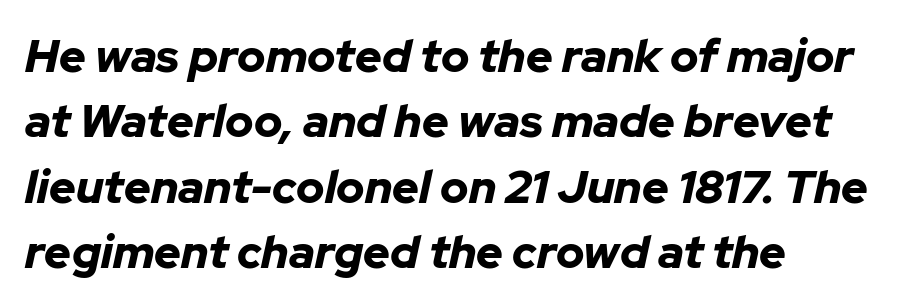
Q: Is the text bold? A: Yes.
Q: Is the text italic (slanted)? A: Yes, it leans right by about 12 degrees.
Q: Is the text underlined? A: No.
Q: How is the paragraph aligned? A: Left-aligned.
Q: Is the spacing between letters normal or unusually wide? A: Normal.
Q: Is the spacing between lines tight, normal or loose? A: Normal.
Q: Width (condensed, normal, or wide)? A: Normal.
Q: Stroke contrast? A: Low.
Q: x-height? A: Medium.
Q: Monospaced? A: No.
